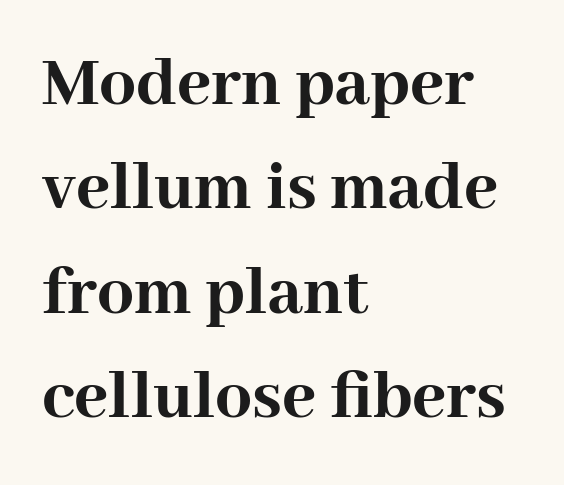
{"serif": "yes", "italic": "no", "bold": "yes", "weight": "semibold", "width": "normal", "stroke_contrast": "high", "x_height": "medium", "monospaced": "no", "underline": "no", "align": "left", "line_spacing": "normal", "line_spacing_ratio": 1.43, "letter_spacing": "normal", "letter_spacing_em": 0.0, "glyph_px": 73}
